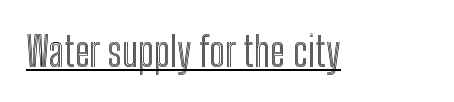
Q: Is the text italic (slanted)? A: No, it is upright.
Q: Is the text underlined? A: Yes.
Q: Is the spacing between letters normal or unusually wide? A: Normal.
Q: Width (condensed, normal, or wide)? A: Condensed.
Q: x-height? A: Medium.
Q: Monospaced? A: No.
